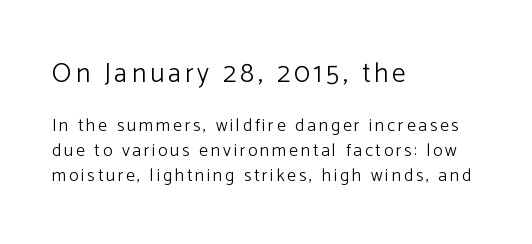
{"italic": "no", "bold": "no", "underline": "no", "align": "left", "line_spacing": "normal", "line_spacing_ratio": 1.39, "larger_block": "first", "size_ratio": 1.5, "glyph_px": 27}
